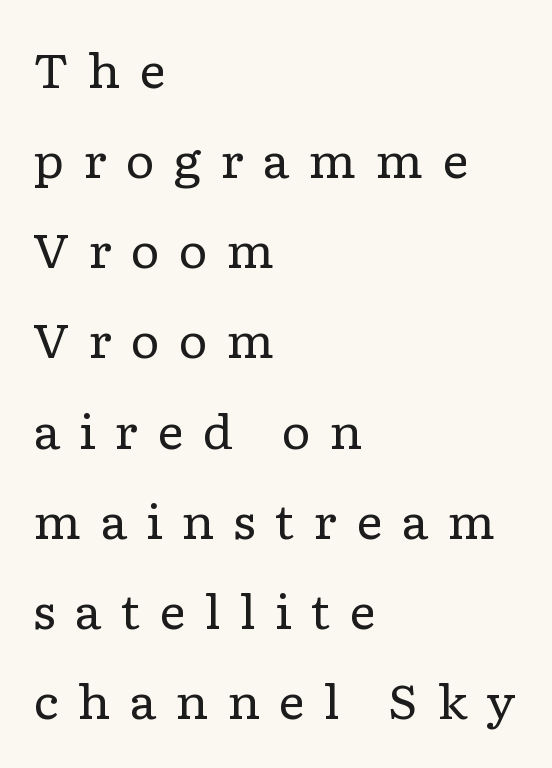
Each letter keeps its own natural width here, so spacing adapts to shape. Students, observe: this is what heavily led, spacious text looks like. A clean baseline with only descenders dipping below it. The type sits square on the baseline with zero lean. These lines are composed in type with serifs. What stands out about the letter spacing? Its width — letters are far apart.
